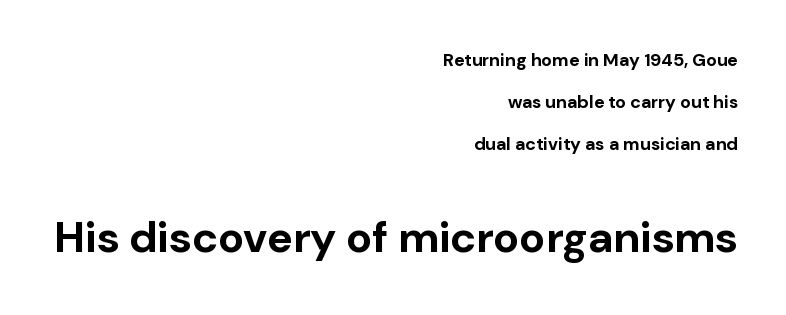
Whoever set this chose breathing room over compactness in the vertical rhythm. The passage shown is emphatically bold. Character size in the trailing block exceeds that of the leading block. This is the regular roman posture of the typeface. The face used here is a sans, in the tradition of grotesques and geometrics.
